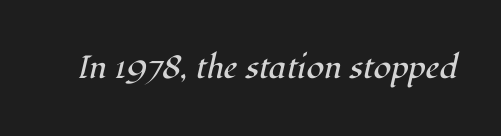
{"serif": "yes", "italic": "yes", "lean": "right", "slant_degrees": 12, "bold": "no", "weight": "regular", "width": "normal", "stroke_contrast": "high", "x_height": "medium", "monospaced": "no", "underline": "no", "letter_spacing": "normal", "letter_spacing_em": 0.0, "glyph_px": 32}
